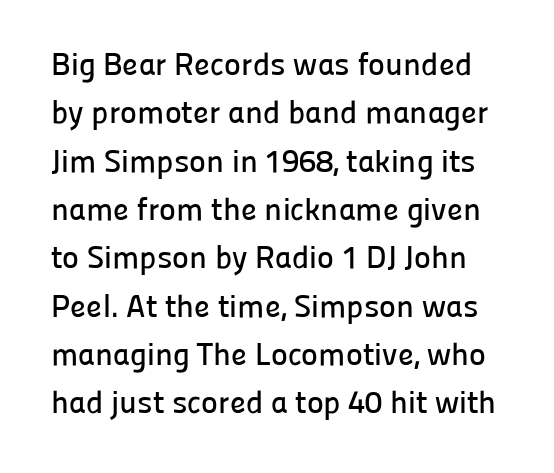
Q: Is the text italic (slanted)? A: No, it is upright.
Q: Is the typeface a serif or a sans-serif typeface? A: Sans-serif.
Q: Is the text underlined? A: No.
Q: Is the spacing between letters normal or unusually wide? A: Normal.
Q: Is the spacing between lines tight, normal or loose? A: Normal.
Q: Width (condensed, normal, or wide)? A: Normal.
Q: Stroke contrast? A: Low.
Q: x-height? A: Medium.
Q: Monospaced? A: No.
